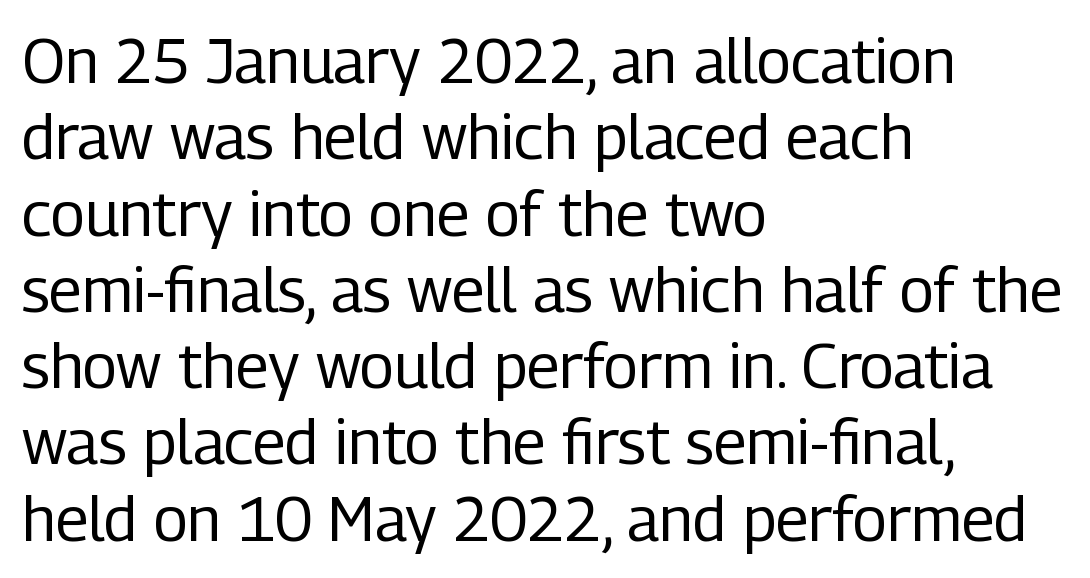
Q: Is the text bold? A: No.
Q: Is the text italic (slanted)? A: No, it is upright.
Q: Is the typeface a serif or a sans-serif typeface? A: Sans-serif.
Q: Is the text underlined? A: No.
Q: How is the paragraph aligned? A: Left-aligned.
Q: Is the spacing between letters normal or unusually wide? A: Normal.
Q: Width (condensed, normal, or wide)? A: Condensed.
Q: Stroke contrast? A: Low.
Q: x-height? A: Medium.
Q: Monospaced? A: No.
